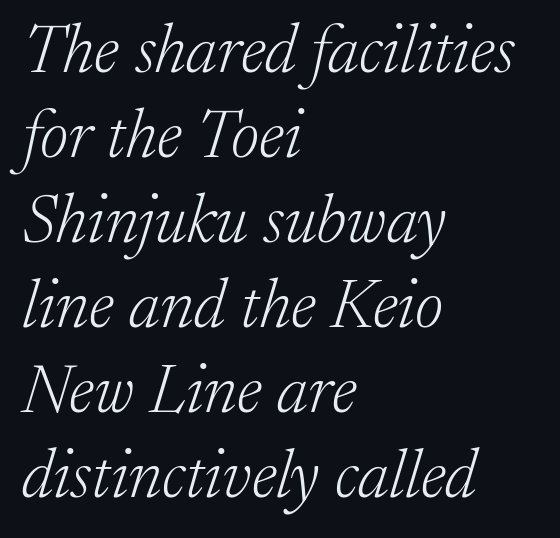
Nothing heavy about these letters — not bold at all. Varying glyph widths throughout — classic text-font behaviour. Standard letterfit; no display-style spreading of the glyphs. The space beneath each line is pristine and unruled. A normal amount of white space separates one row of letters from the next. The passage is arranged the way most books set body copy — flush left.
